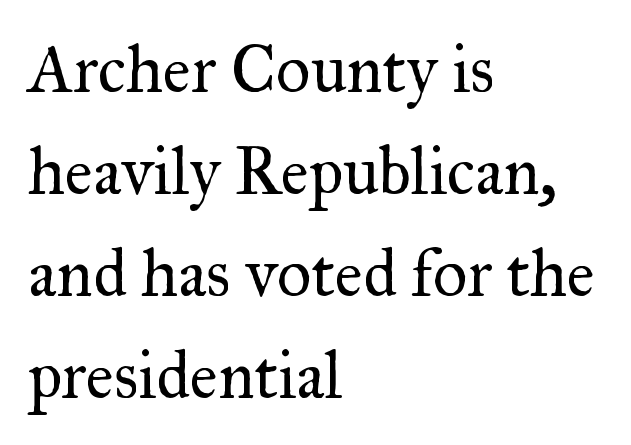
Q: Is the text bold? A: No.
Q: Is the text italic (slanted)? A: No, it is upright.
Q: Is the typeface a serif or a sans-serif typeface? A: Serif.
Q: Is the text underlined? A: No.
Q: How is the paragraph aligned? A: Left-aligned.
Q: Is the spacing between letters normal or unusually wide? A: Normal.
Q: Is the spacing between lines tight, normal or loose? A: Normal.
Q: Width (condensed, normal, or wide)? A: Normal.
Q: Stroke contrast? A: Medium.
Q: x-height? A: Small.
Q: Monospaced? A: No.
